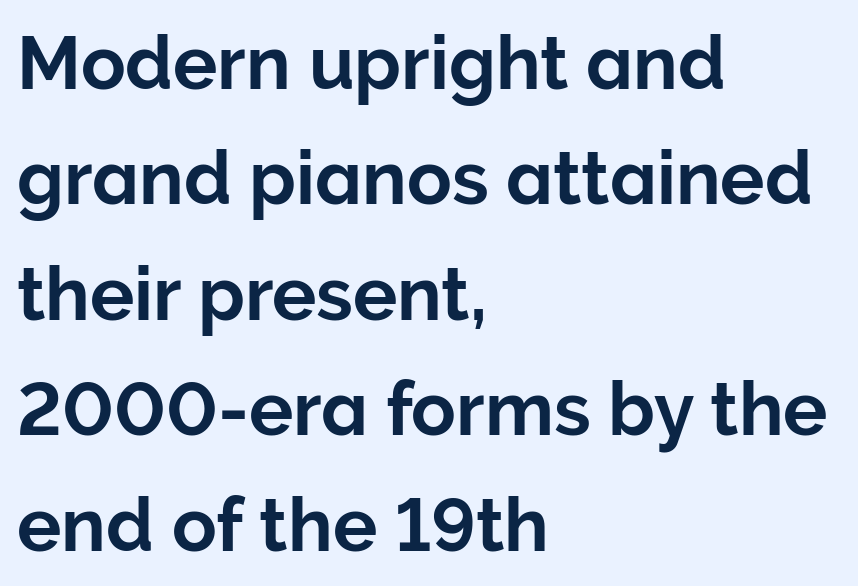
Q: Is the text italic (slanted)? A: No, it is upright.
Q: Is the typeface a serif or a sans-serif typeface? A: Sans-serif.
Q: Is the text underlined? A: No.
Q: How is the paragraph aligned? A: Left-aligned.
Q: Is the spacing between letters normal or unusually wide? A: Normal.
Q: Is the spacing between lines tight, normal or loose? A: Normal.
Q: Width (condensed, normal, or wide)? A: Normal.
Q: Stroke contrast? A: Low.
Q: x-height? A: Medium.
Q: Monospaced? A: No.
